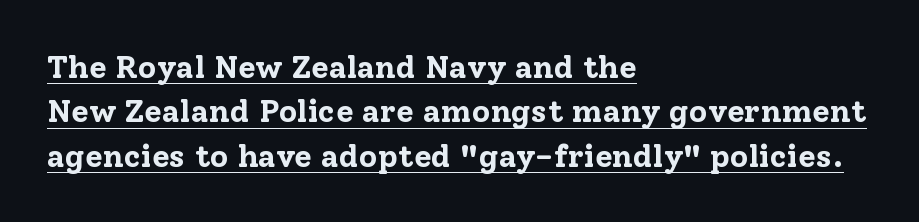
These lines were composed using upright roman letters. The rendering uses the underline text-decoration. Each line starts at the same left margin while the right side varies. This is serif lettering, the kind often seen in printed books. How are the letters spaced? Ordinarily, with no added tracking. In terms of weight, the rendering is a true, heavy bold.
